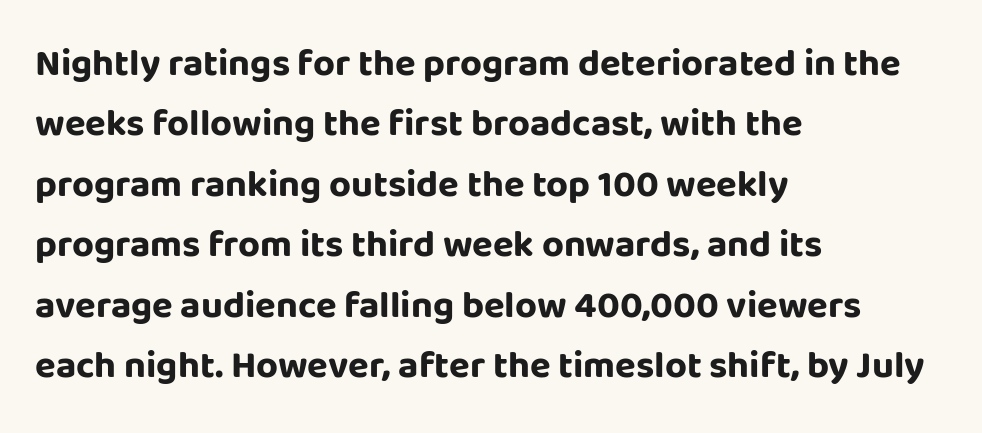
Q: Is the text bold? A: Yes.
Q: Is the text italic (slanted)? A: No, it is upright.
Q: Is the typeface a serif or a sans-serif typeface? A: Sans-serif.
Q: Is the text underlined? A: No.
Q: How is the paragraph aligned? A: Left-aligned.
Q: Is the spacing between letters normal or unusually wide? A: Normal.
Q: Is the spacing between lines tight, normal or loose? A: Normal.
Q: Width (condensed, normal, or wide)? A: Normal.
Q: Stroke contrast? A: Low.
Q: x-height? A: Large.
Q: Monospaced? A: No.
